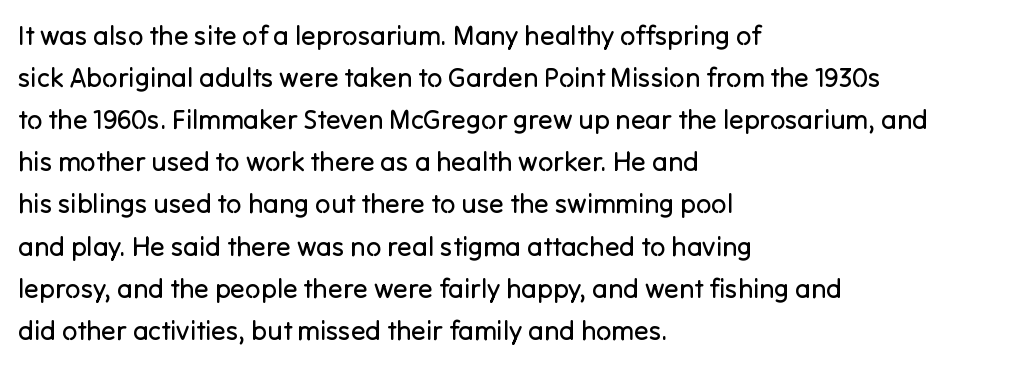
Each new line begins a customary step beneath the previous one. The passage shown is not underscored anywhere. Weight: not bold — regular or lighter. Nope, not italic — everything's standing straight. A classic flush-left, rag-right setting is used for this passage.
